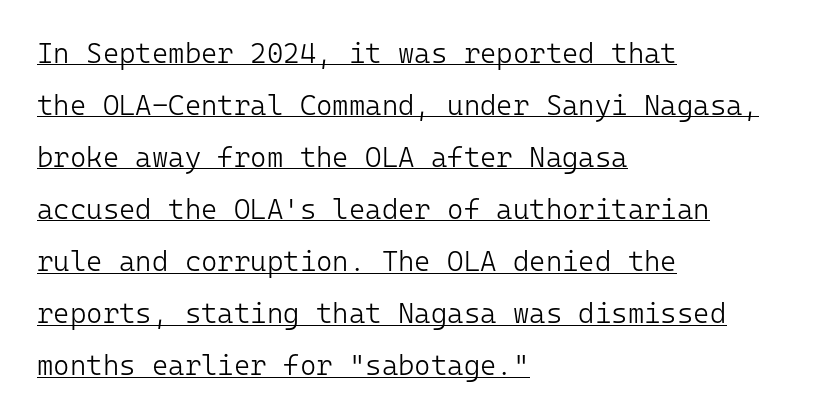
Q: Is the text bold? A: No.
Q: Is the text italic (slanted)? A: No, it is upright.
Q: Is the typeface a serif or a sans-serif typeface? A: Sans-serif.
Q: Is the text underlined? A: Yes.
Q: How is the paragraph aligned? A: Left-aligned.
Q: Is the spacing between letters normal or unusually wide? A: Normal.
Q: Width (condensed, normal, or wide)? A: Normal.
Q: Stroke contrast? A: Low.
Q: x-height? A: Medium.
Q: Monospaced? A: Yes.
